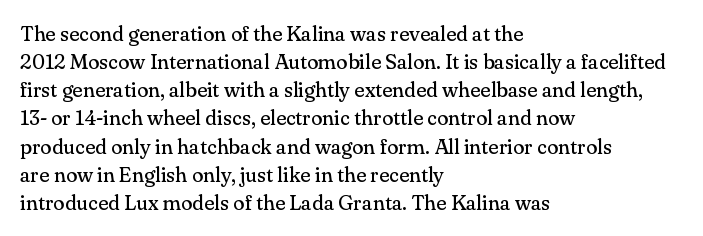
The image shows 21 px text type, upright; set left-aligned, normal line spacing (1.34x), normal letter spacing, not underlined.
